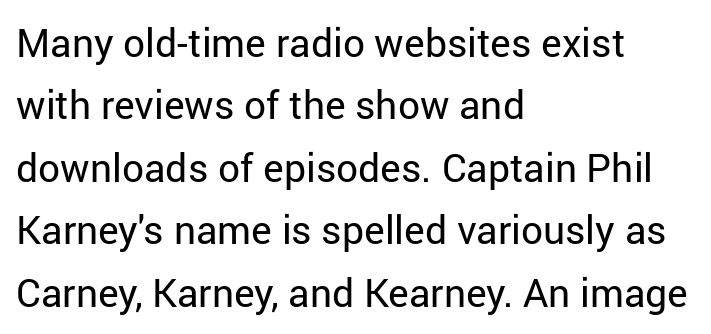
{"serif": "no", "italic": "no", "bold": "no", "weight": "regular", "width": "normal", "stroke_contrast": "low", "x_height": "medium", "monospaced": "no", "underline": "no", "align": "left", "line_spacing": "normal", "line_spacing_ratio": 1.6, "letter_spacing": "normal", "letter_spacing_em": 0.0, "glyph_px": 39}
